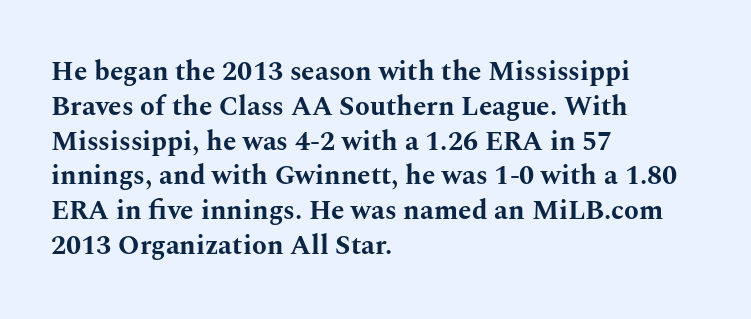
Q: Is the text bold? A: Yes.
Q: Is the text italic (slanted)? A: No, it is upright.
Q: Is the text underlined? A: No.
Q: How is the paragraph aligned? A: Left-aligned.
Q: Is the spacing between letters normal or unusually wide? A: Normal.
Q: Is the spacing between lines tight, normal or loose? A: Normal.
